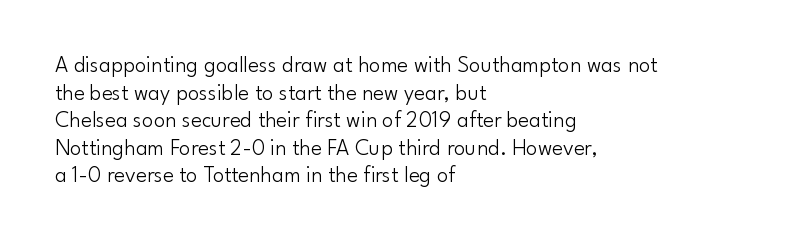
Unlike italic type, these characters show no tilt at all. The string is rendered with underlining switched off. The lines are quadded left. Tracking here is standard; glyphs follow each other at the usual distance. The letters look calm and open, with moderate or lighter stems.
